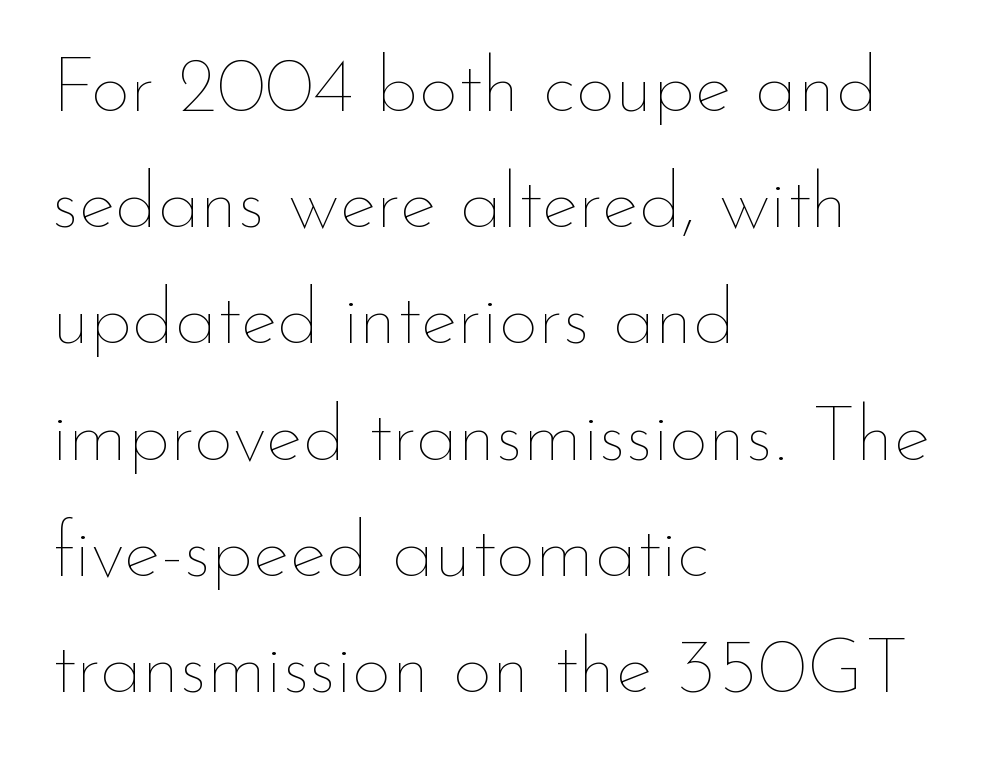
{"italic": "no", "bold": "no", "weight": "thin", "width": "normal", "stroke_contrast": "low", "x_height": "small", "monospaced": "no", "underline": "no", "align": "left", "line_spacing": "normal", "line_spacing_ratio": 1.49, "letter_spacing": "normal", "letter_spacing_em": 0.0, "glyph_px": 78}
